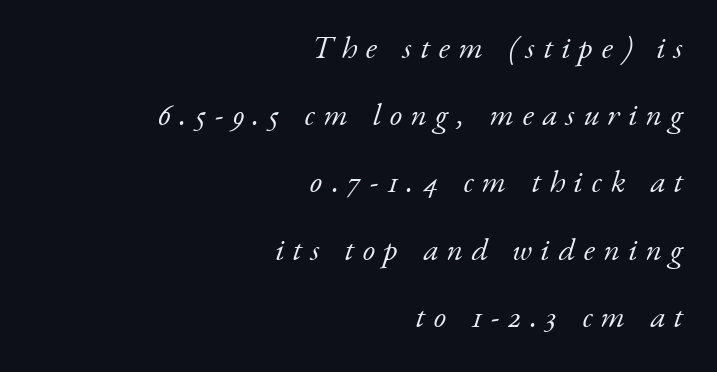
The image shows 32 px light serif type, italic (leaning right); set right-aligned, loose line spacing (2.1x), unusually wide letter spacing (+0.27 em), not underlined; low stroke contrast and a small x-height.
